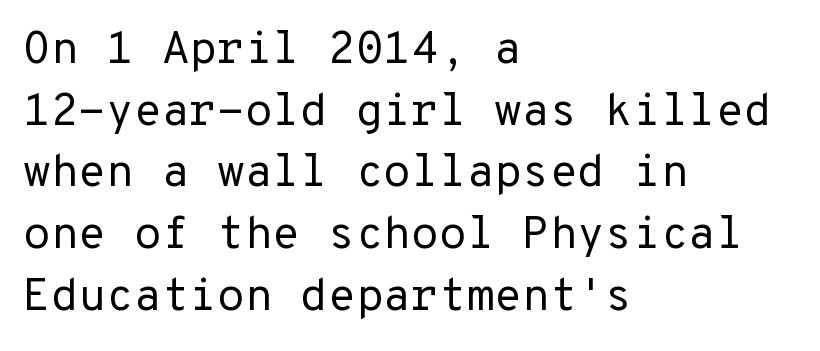
Q: Is the text bold? A: No.
Q: Is the text italic (slanted)? A: No, it is upright.
Q: Is the typeface a serif or a sans-serif typeface? A: Sans-serif.
Q: Is the text underlined? A: No.
Q: How is the paragraph aligned? A: Left-aligned.
Q: Is the spacing between letters normal or unusually wide? A: Normal.
Q: Is the spacing between lines tight, normal or loose? A: Normal.
Q: Width (condensed, normal, or wide)? A: Normal.
Q: Stroke contrast? A: Low.
Q: x-height? A: Medium.
